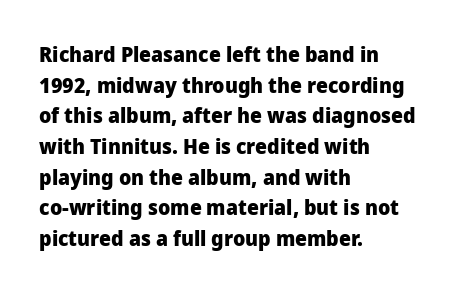
The image shows 21 px bold type, upright; set left-aligned, normal line spacing (1.46x), normal letter spacing, not underlined.
